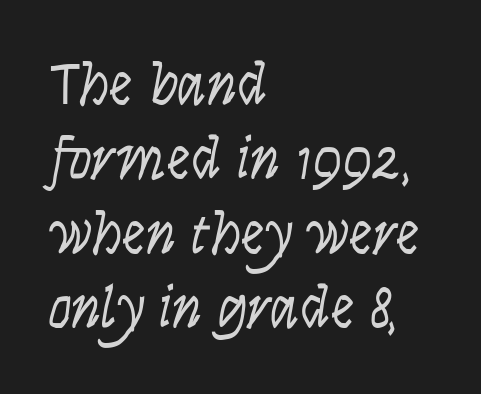
Q: Is the text bold? A: No.
Q: Is the text italic (slanted)? A: Yes.
Q: Is the typeface a serif or a sans-serif typeface? A: Sans-serif.
Q: Is the text underlined? A: No.
Q: How is the paragraph aligned? A: Left-aligned.
Q: Is the spacing between letters normal or unusually wide? A: Normal.
Q: Is the spacing between lines tight, normal or loose? A: Normal.
Q: Width (condensed, normal, or wide)? A: Condensed.
Q: Stroke contrast? A: Low.
Q: x-height? A: Large.
Q: Monospaced? A: No.
